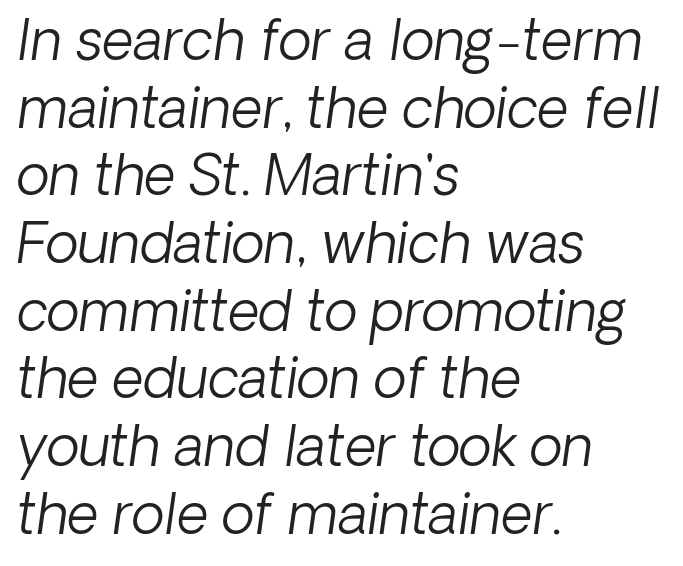
The image shows 55 px light type, italic (leaning right); set left-aligned, line spacing 1.23x, normal letter spacing, not underlined; low stroke contrast and a medium x-height.
